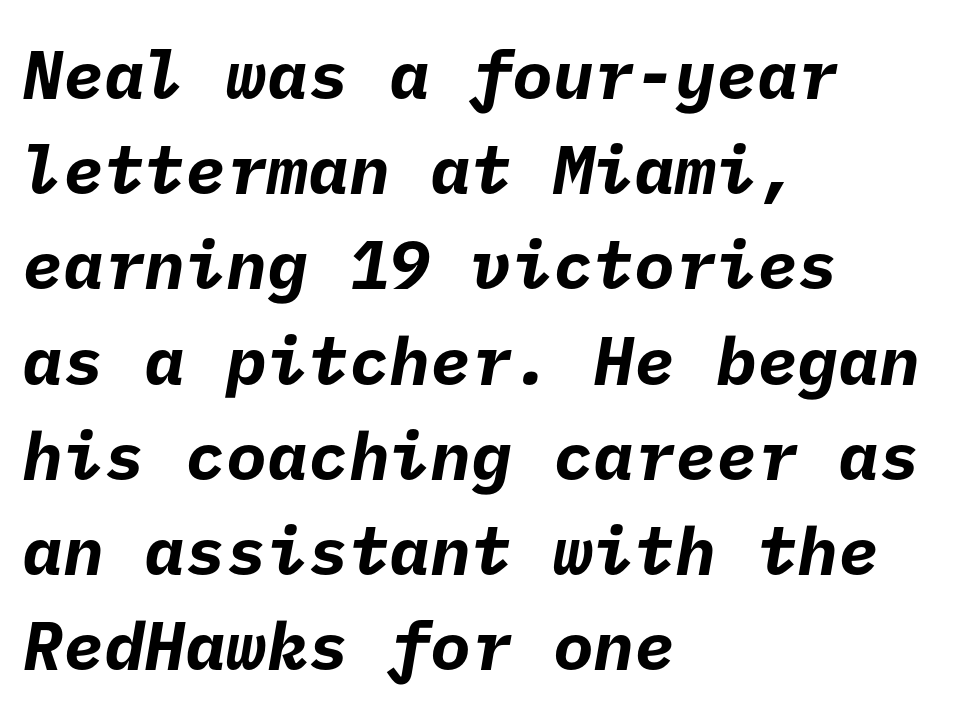
The image shows 68 px bold sans-serif type; set left-aligned, normal line spacing (1.4x), normal letter spacing, not underlined; low stroke contrast and a medium x-height.
